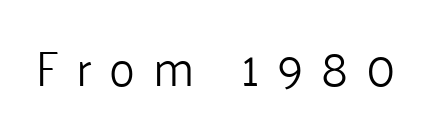
Is this a fixed-width face? No — the glyphs have proportional, varying widths. Spacing between characters has been opened up far beyond the box default. Does the lettering tilt? It doesn't — this is upright. To sum up the face: it is a sans, with no serifs.
